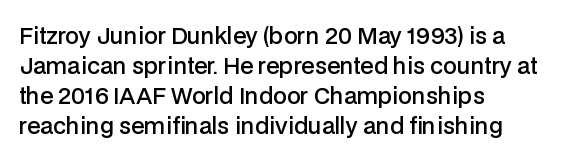
The rows are spaced the way most documents space them. Default kerning and tracking; the words read as compact shapes. Reading down the block, your eye returns to a fixed left position each line. The lettering stays uniformly vertical, giving the passage a roman look. Set as a demibold, roughly 600 on the weight scale.
